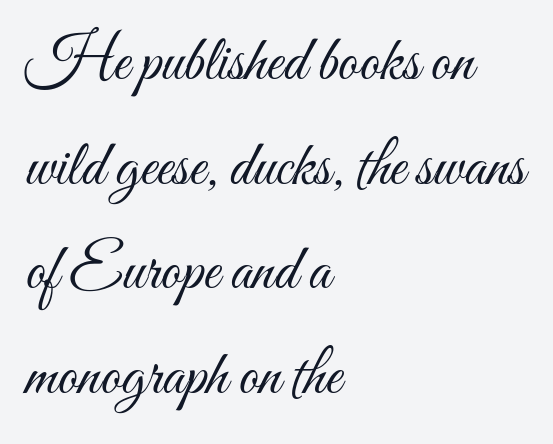
Q: Is the text bold? A: No.
Q: Is the text italic (slanted)? A: Yes.
Q: Is the text underlined? A: No.
Q: How is the paragraph aligned? A: Left-aligned.
Q: Is the spacing between letters normal or unusually wide? A: Normal.
Q: Is the spacing between lines tight, normal or loose? A: Normal.
Q: Width (condensed, normal, or wide)? A: Condensed.
Q: Stroke contrast? A: Medium.
Q: x-height? A: Small.
Q: Monospaced? A: No.
